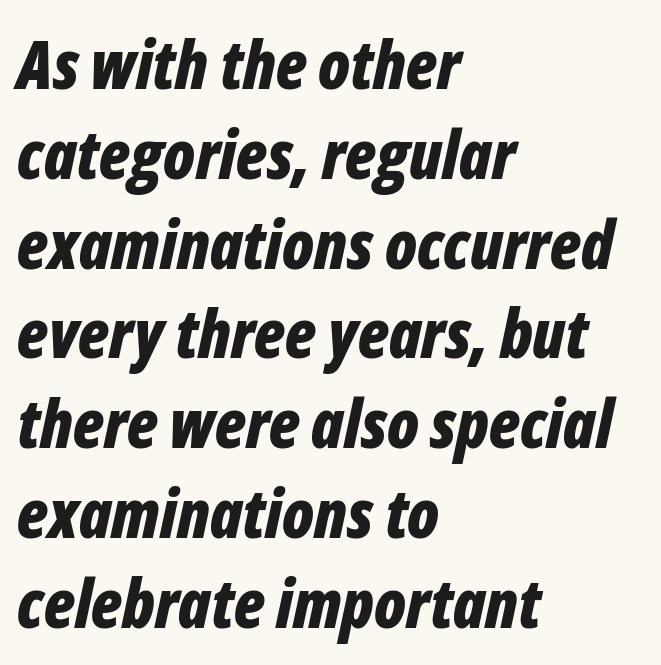
Decoration check: the copy has no underline. A typesetter would call this proportional, since set widths differ per character. Heavy, bold letterforms. Vertically, the passage feels balanced, rows spaced as you'd expect. Would a proofreader flag this as italicized? Yes.
